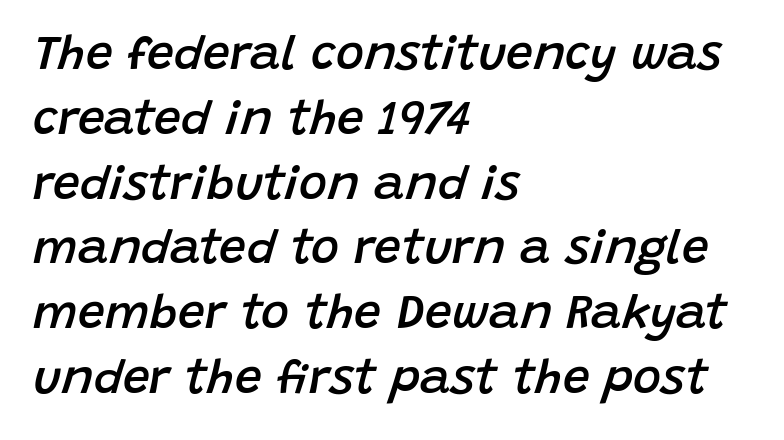
In CSS terms this would be text-align: left. Between one letter and the next there's only the usual sliver of space. The specimen reads as italic at a glance. The space directly below the letters is spotless. Regarding leading, the lines here are spaced in the standard way. Varying glyph widths throughout — classic text-font behaviour.
